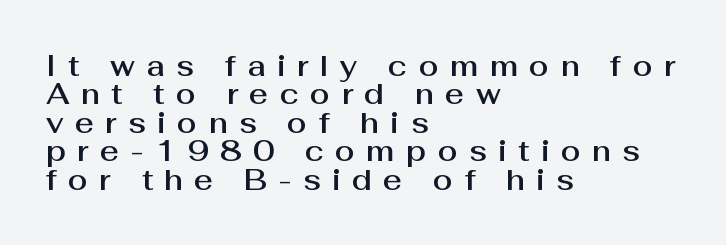
This sample uses a sans-serif face. Successive baselines arrive quickly, one right under another. Words appear elongated and porous because spacing is wide. Teacher's note: observe the even left margin — that is flush-left alignment. Each letter keeps its own natural width here, so spacing adapts to shape.
